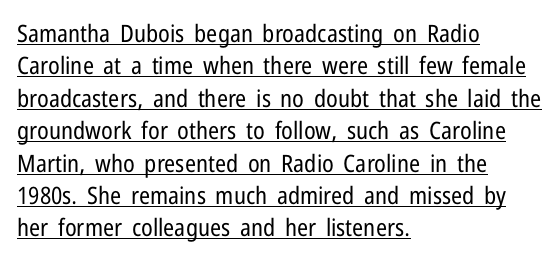
{"italic": "no", "bold": "no", "underline": "yes", "align": "left", "line_spacing": "normal", "line_spacing_ratio": 1.35, "letter_spacing": "normal", "letter_spacing_em": 0.0, "glyph_px": 24}
